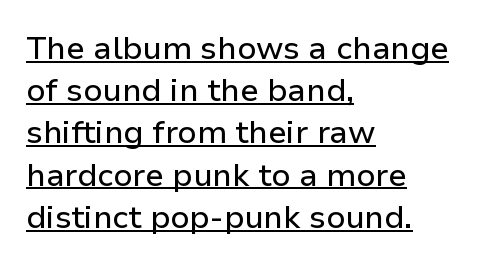
Q: Is the text italic (slanted)? A: No, it is upright.
Q: Is the typeface a serif or a sans-serif typeface? A: Sans-serif.
Q: Is the text underlined? A: Yes.
Q: How is the paragraph aligned? A: Left-aligned.
Q: Is the spacing between letters normal or unusually wide? A: Normal.
Q: Is the spacing between lines tight, normal or loose? A: Normal.
Q: Width (condensed, normal, or wide)? A: Normal.
Q: Stroke contrast? A: Low.
Q: x-height? A: Medium.
Q: Monospaced? A: No.
